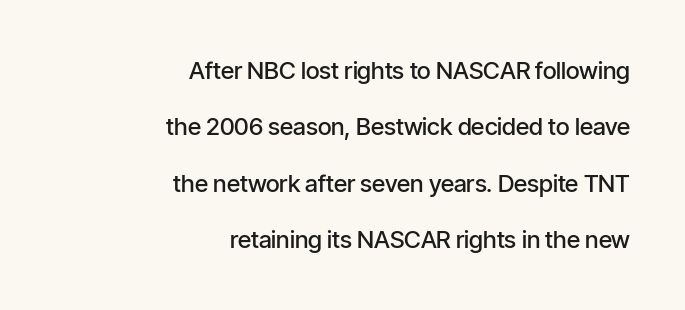
{"italic": "no", "bold": "semi", "underline": "no", "align": "right", "line_spacing": "loose", "line_spacing_ratio": 2.35, "letter_spacing": "normal", "letter_spacing_em": 0.0, "glyph_px": 24}
